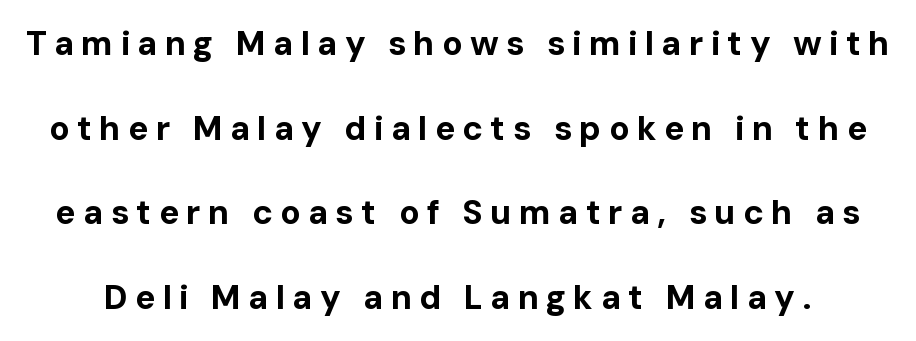
The image shows 34 px bold sans-serif type, upright; set loose line spacing (2.49x), unusually wide letter spacing (+0.21 em), not underlined; low stroke contrast and a medium x-height.
